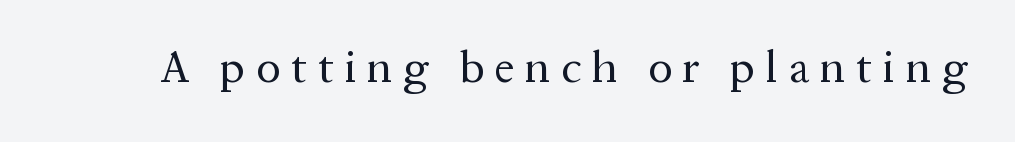
The image shows 45 px regular-weight serif type, upright; set unusually wide letter spacing (+0.24 em), not underlined; medium stroke contrast and a medium x-height.
